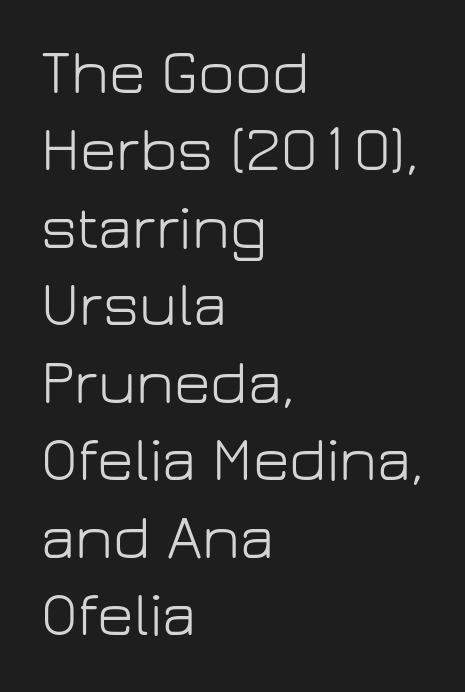
A typesetter would call this zero additional tracking. Honestly, there is no underline to notice here at all. Serif or sans? Sans — the stroke terminals are bare. The passage shown is typed in a proportional face where columns would drift. Casual observation: everything's shoved over to the left.
